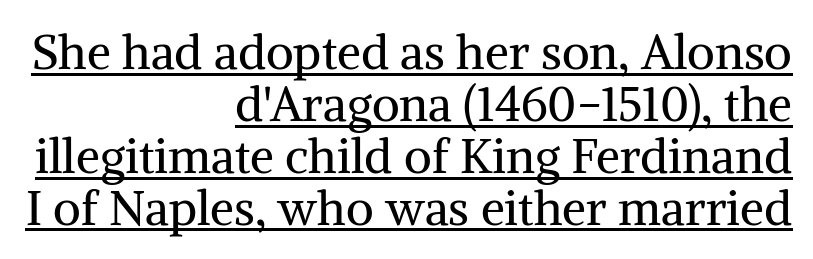
The image shows 48 px regular-weight serif type, upright; set right-aligned, tight line spacing (1.08x), normal letter spacing, underlined; medium stroke contrast and a medium x-height.
